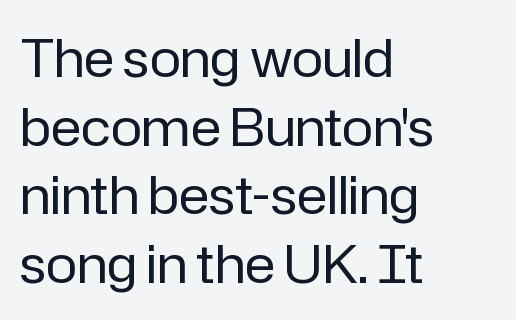
Q: Is the text bold? A: No.
Q: Is the text italic (slanted)? A: No, it is upright.
Q: Is the typeface a serif or a sans-serif typeface? A: Sans-serif.
Q: Is the text underlined? A: No.
Q: How is the paragraph aligned? A: Left-aligned.
Q: Is the spacing between letters normal or unusually wide? A: Normal.
Q: Is the spacing between lines tight, normal or loose? A: Normal.
Q: Width (condensed, normal, or wide)? A: Normal.
Q: Stroke contrast? A: Low.
Q: x-height? A: Medium.
Q: Monospaced? A: No.
